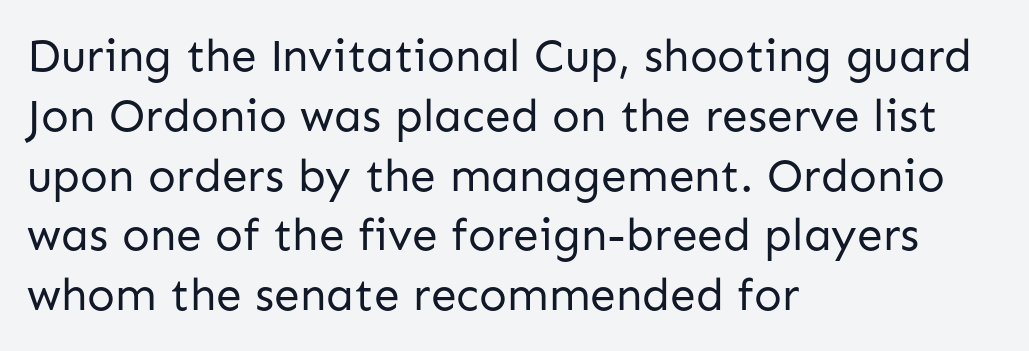
{"serif": "no", "italic": "no", "bold": "no", "weight": "regular", "width": "normal", "stroke_contrast": "low", "x_height": "medium", "monospaced": "no", "underline": "no", "align": "left", "line_spacing": "normal", "line_spacing_ratio": 1.3, "letter_spacing": "normal", "letter_spacing_em": 0.0, "glyph_px": 46}
